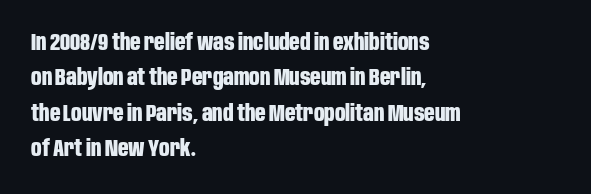
The image shows 23 px bold type, upright; set left-aligned, normal line spacing (1.54x), normal letter spacing, not underlined.
